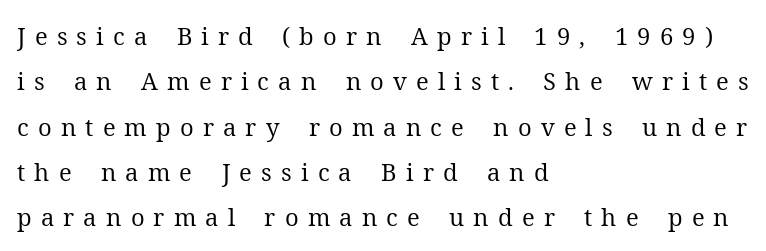
The image shows 24 px text type, upright; set left-aligned, line spacing 1.89x, unusually wide letter spacing (+0.38 em), not underlined.
